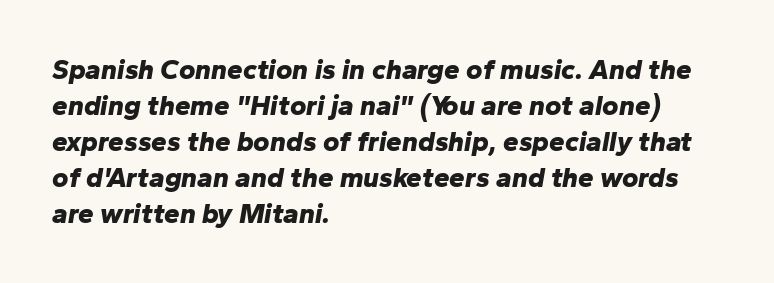
{"italic": "yes", "lean": "right", "slant_degrees": 10, "bold": "yes", "weight": "bold", "width": "normal", "stroke_contrast": "low", "x_height": "medium", "monospaced": "no", "underline": "no", "align": "left", "line_spacing": "normal", "line_spacing_ratio": 1.29, "letter_spacing": "normal", "letter_spacing_em": 0.0, "glyph_px": 28}
